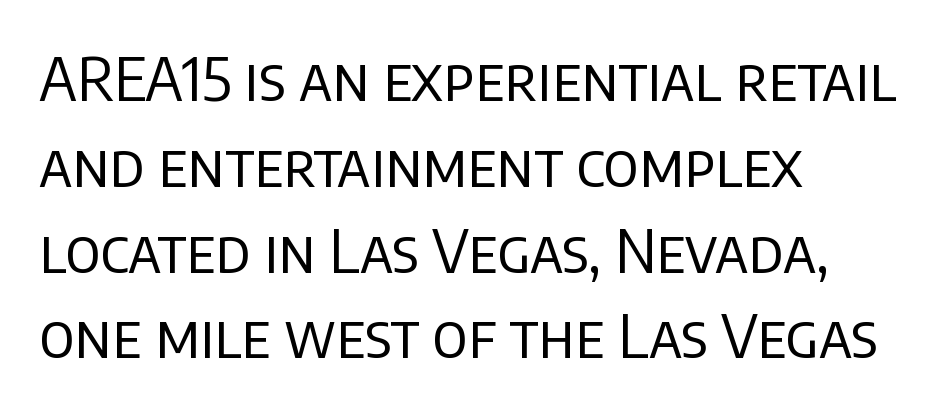
{"serif": "no", "italic": "no", "bold": "no", "weight": "regular", "width": "normal", "stroke_contrast": "low", "x_height": "large", "monospaced": "no", "underline": "no", "align": "left", "line_spacing": "normal", "line_spacing_ratio": 1.43, "letter_spacing": "normal", "letter_spacing_em": 0.0, "glyph_px": 60}
